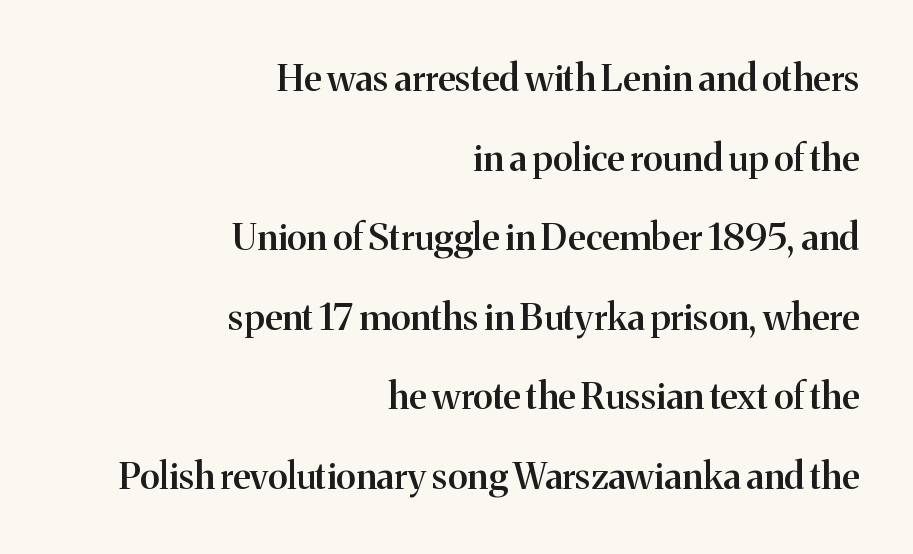
Glance below the letters and you will spot only blank space. Spacing between characters is what you'd get straight out of the box. A great deal of white space separates one row of letters from the next. Every character sits straight up, as roman type does. These lines stack with their right ends in a neat column. Is this a fixed-width face? No — the glyphs have proportional, varying widths.
